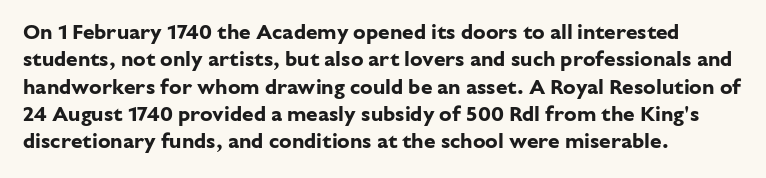
{"italic": "no", "bold": "yes", "underline": "no", "align": "left", "line_spacing": "normal", "line_spacing_ratio": 1.3, "letter_spacing": "normal", "letter_spacing_em": 0.0, "glyph_px": 21}
